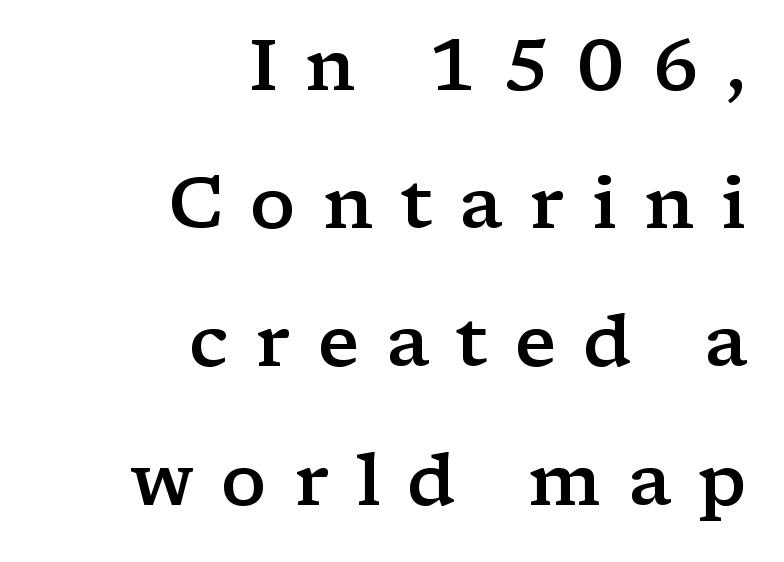
Q: Is the text bold? A: Semi-bold.
Q: Is the text italic (slanted)? A: No, it is upright.
Q: Is the typeface a serif or a sans-serif typeface? A: Serif.
Q: Is the text underlined? A: No.
Q: How is the paragraph aligned? A: Right-aligned.
Q: Is the spacing between letters normal or unusually wide? A: Unusually wide.
Q: Is the spacing between lines tight, normal or loose? A: Loose.
Q: Width (condensed, normal, or wide)? A: Wide.
Q: Stroke contrast? A: Low.
Q: x-height? A: Medium.
Q: Monospaced? A: No.
